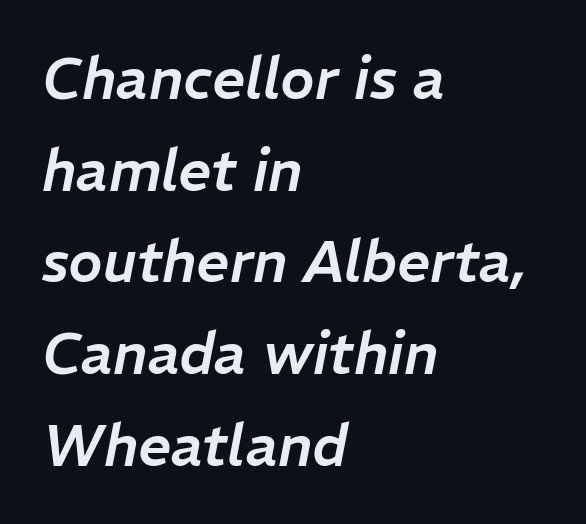
The image shows 58 px text type, italic (leaning right); set left-aligned, normal line spacing (1.58x), normal letter spacing, not underlined; low stroke contrast and a medium x-height.
